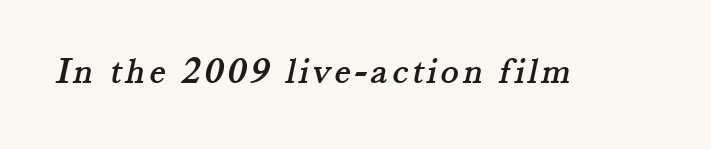
Check the space under the baseline: it is left empty. The face used here is proportionally spaced, like ordinary book or web type. Unlike a clean sans, this face finishes its strokes with serifs.
